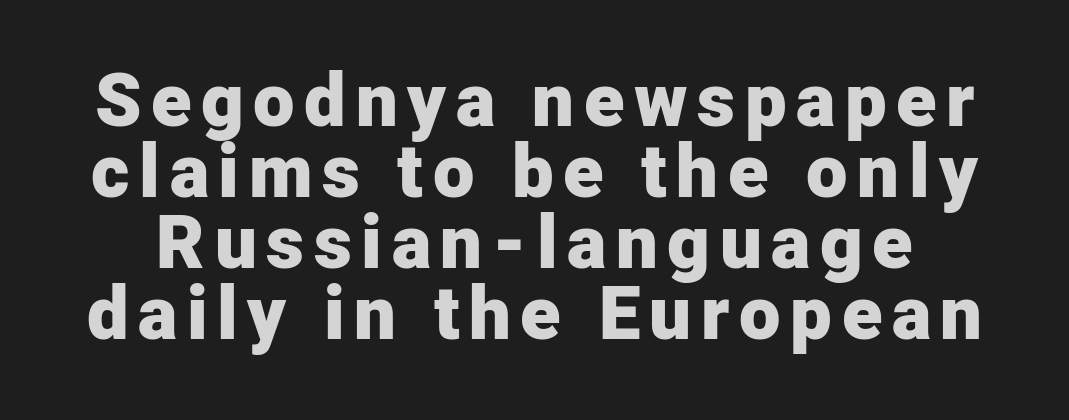
Q: Is the text bold? A: Yes.
Q: Is the text italic (slanted)? A: No, it is upright.
Q: Is the typeface a serif or a sans-serif typeface? A: Sans-serif.
Q: Is the text underlined? A: No.
Q: Is the spacing between lines tight, normal or loose? A: Tight.
Q: Width (condensed, normal, or wide)? A: Normal.
Q: Stroke contrast? A: Low.
Q: x-height? A: Medium.
Q: Monospaced? A: No.
